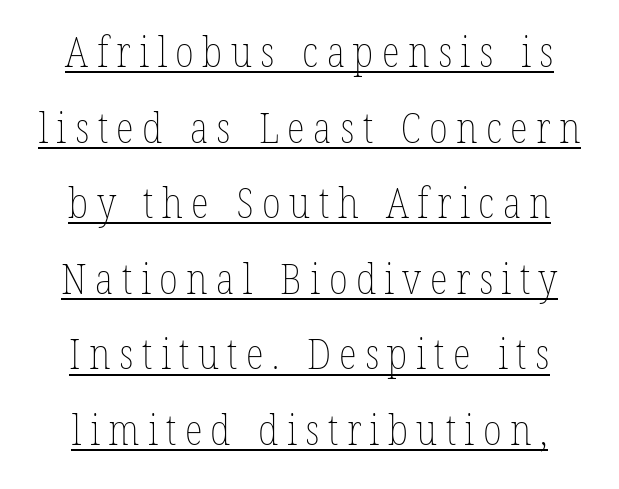
The image shows 42 px thin, condensed type, upright; set centered, line spacing 1.8x, unusually wide letter spacing (+0.2 em), underlined; low stroke contrast and a medium x-height.
